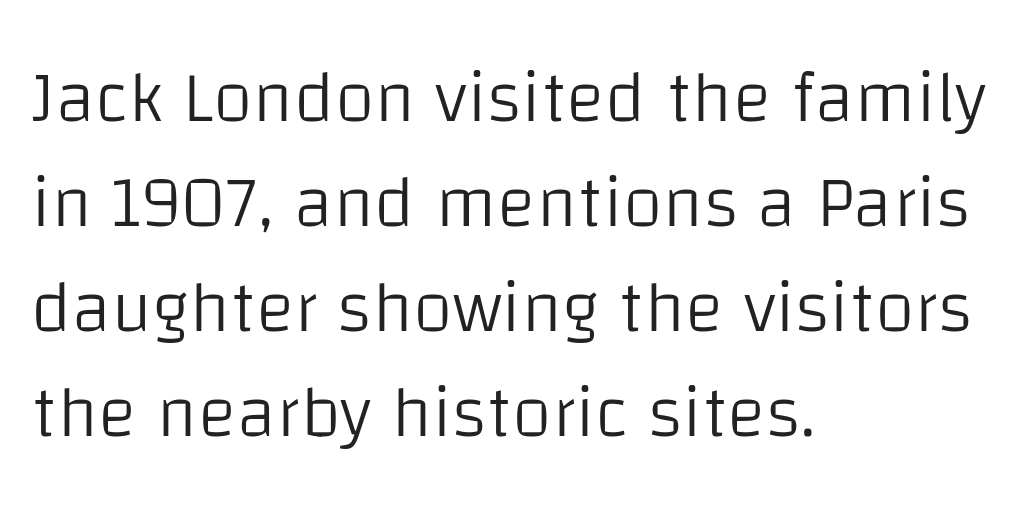
Visually the block forms a straight wall on the left and a jagged coastline on the right. No word sits above an underline. Each letter keeps its own natural width here, so spacing adapts to shape. The font's upright variant was chosen for this text. Classification — sans serif.
